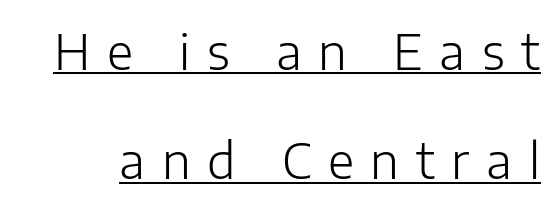
The image shows 48 px light sans-serif type, upright; set loose line spacing (2.28x), unusually wide letter spacing (+0.35 em), underlined; low stroke contrast and a medium x-height.
